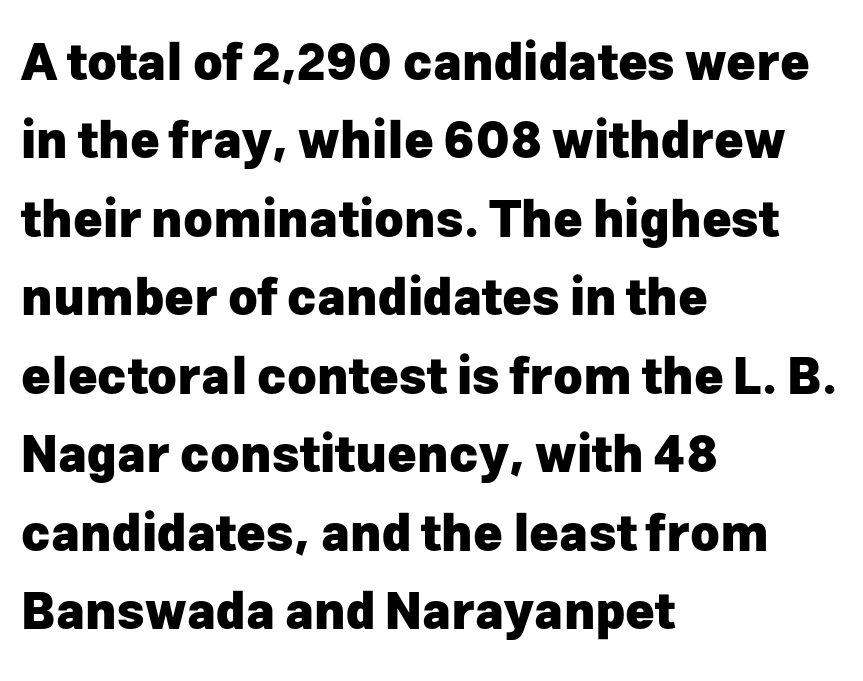
The image shows 50 px heavy sans-serif type, upright; set left-aligned, normal line spacing (1.57x), normal letter spacing, not underlined; low stroke contrast and a medium x-height.
